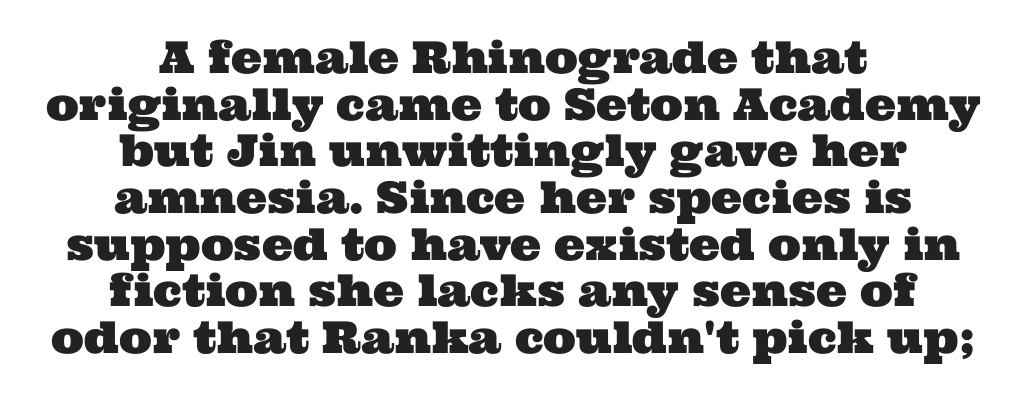
The image shows 44 px wide serif type; set centered, tight line spacing (1.06x), normal letter spacing, not underlined; medium stroke contrast and a medium x-height.
